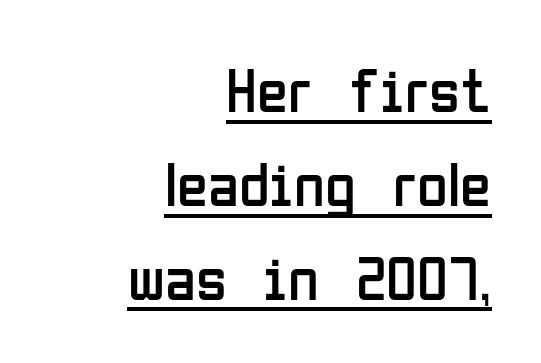
Q: Is the text bold? A: No.
Q: Is the text italic (slanted)? A: No, it is upright.
Q: Is the typeface a serif or a sans-serif typeface? A: Sans-serif.
Q: Is the text underlined? A: Yes.
Q: How is the paragraph aligned? A: Right-aligned.
Q: Is the spacing between letters normal or unusually wide? A: Normal.
Q: Is the spacing between lines tight, normal or loose? A: Normal.
Q: Width (condensed, normal, or wide)? A: Condensed.
Q: Stroke contrast? A: Low.
Q: x-height? A: Medium.
Q: Monospaced? A: No.
